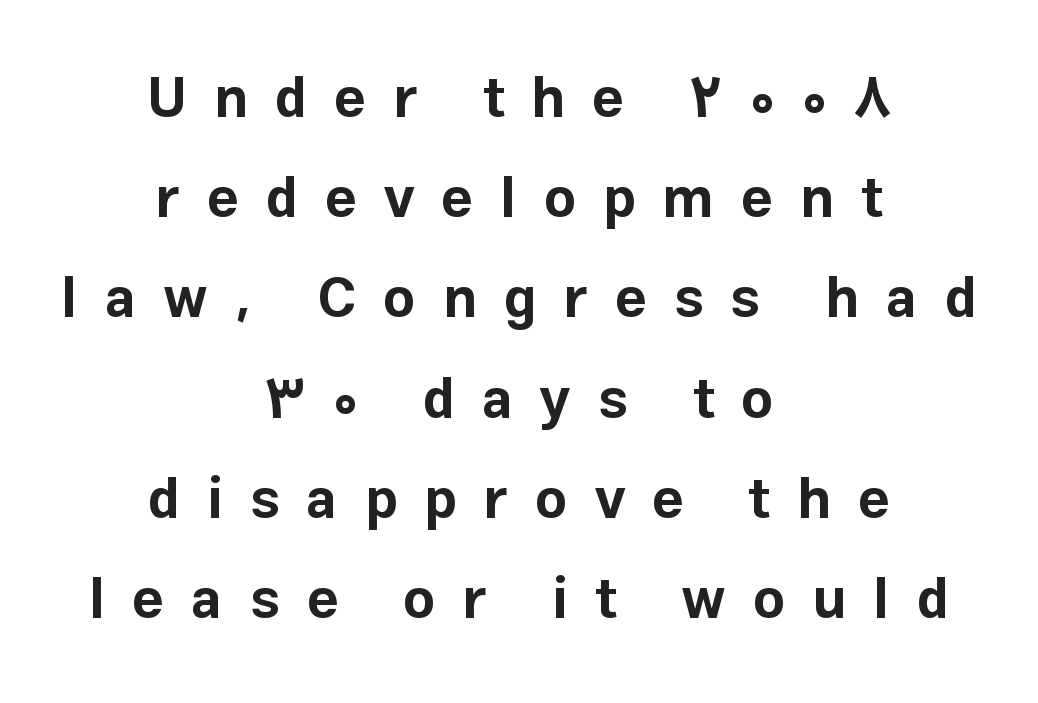
{"serif": "no", "italic": "no", "bold": "yes", "weight": "bold", "width": "normal", "stroke_contrast": "low", "x_height": "medium", "monospaced": "no", "underline": "no", "align": "center", "line_spacing_ratio": 1.79, "letter_spacing": "wide", "letter_spacing_em": 0.48, "glyph_px": 56}
